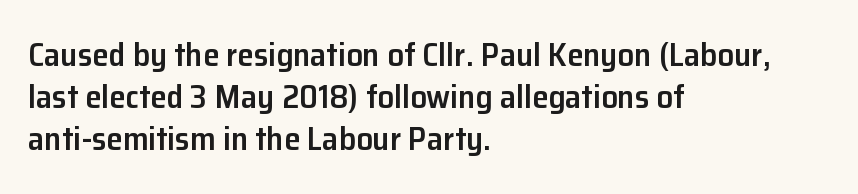
Q: Is the text bold? A: Semi-bold.
Q: Is the text italic (slanted)? A: No, it is upright.
Q: Is the typeface a serif or a sans-serif typeface? A: Sans-serif.
Q: Is the text underlined? A: No.
Q: How is the paragraph aligned? A: Left-aligned.
Q: Is the spacing between letters normal or unusually wide? A: Normal.
Q: Is the spacing between lines tight, normal or loose? A: Normal.
Q: Width (condensed, normal, or wide)? A: Normal.
Q: Stroke contrast? A: Low.
Q: x-height? A: Medium.
Q: Monospaced? A: No.
